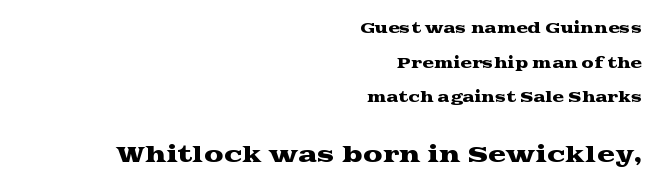
Designer's note — italics off, roman on. The paragraph has a hard right edge and a soft left edge. Is the letter spacing exaggerated? No — it looks like the ordinary default. Whoever set this chose breathing room over compactness in the vertical rhythm. Bigger letters appear in the bottom chunk; the top chunk is reduced. Anything drawn beneath the words? Only blank space.
